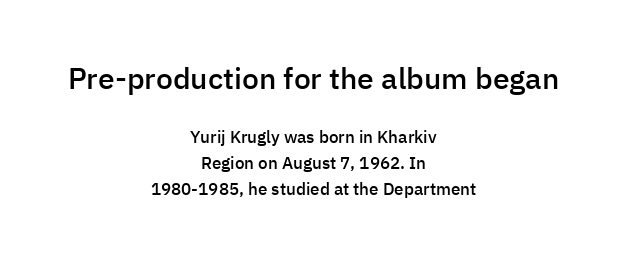
The image shows 30 px semibold sans-serif type, upright; set centered, normal line spacing (1.51x), normal letter spacing, not underlined; the first (top) block is 1.76x larger; low stroke contrast and a medium x-height.
